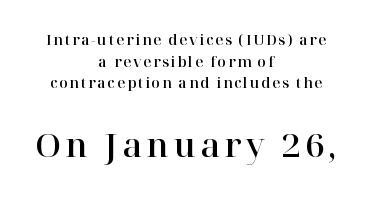
The image shows 33 px serif type, upright; set centered, normal line spacing (1.54x), not underlined; the second (bottom) block is 2.36x larger; high stroke contrast and a medium x-height.
